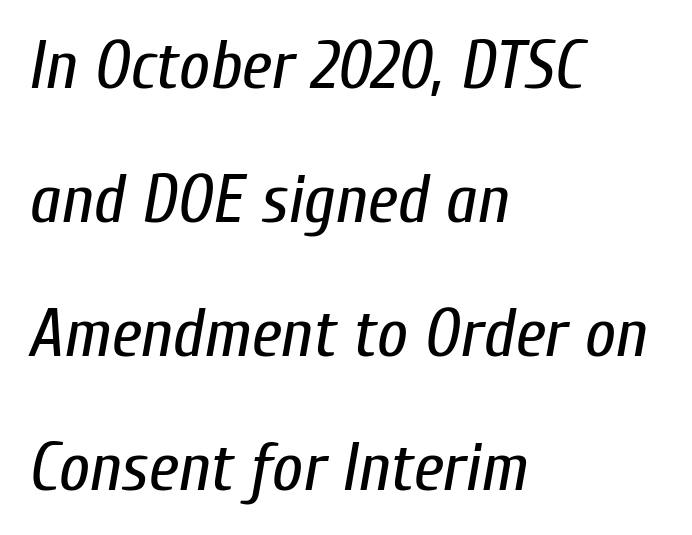
{"italic": "yes", "lean": "right", "slant_degrees": 10, "bold": "no", "weight": "regular", "width": "condensed", "stroke_contrast": "low", "x_height": "medium", "monospaced": "no", "underline": "no", "align": "left", "line_spacing": "loose", "line_spacing_ratio": 1.97, "letter_spacing": "normal", "letter_spacing_em": 0.0, "glyph_px": 68}
